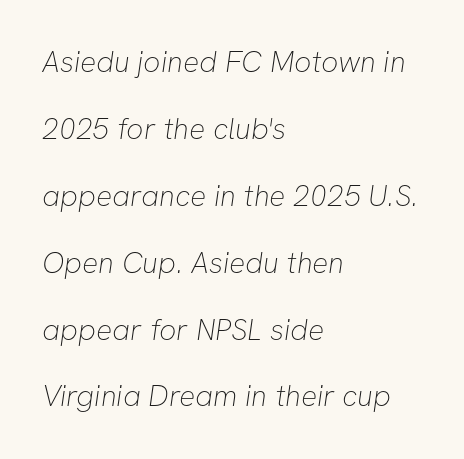
There is no visible air inserted between adjacent glyphs. Character widths vary here, with narrow letters taking less room than wide ones. Check where the strokes stop: nothing finishes them off — pure sans. How would I describe the line gaps? Wide and relaxed. Letters rest on an invisible, unmarked baseline. Layout note: lines flush left.
